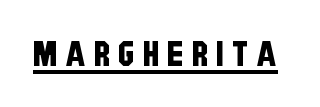
Q: Is the typeface a serif or a sans-serif typeface? A: Sans-serif.
Q: Is the text underlined? A: Yes.
Q: Is the spacing between letters normal or unusually wide? A: Unusually wide.
Q: Width (condensed, normal, or wide)? A: Condensed.
Q: Stroke contrast? A: Low.
Q: x-height? A: Large.
Q: Monospaced? A: No.
